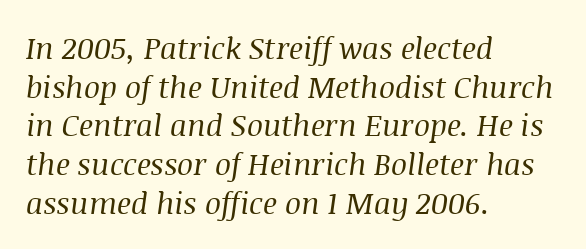
The image shows 30 px regular-weight serif type, italic (leaning right); set left-aligned, normal line spacing (1.29x), normal letter spacing, not underlined; medium stroke contrast and a large x-height.
